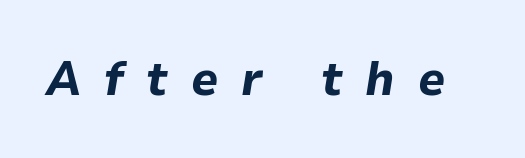
The image shows 48 px bold type, italic (leaning right); set unusually wide letter spacing (+0.47 em), not underlined; low stroke contrast and a medium x-height.
